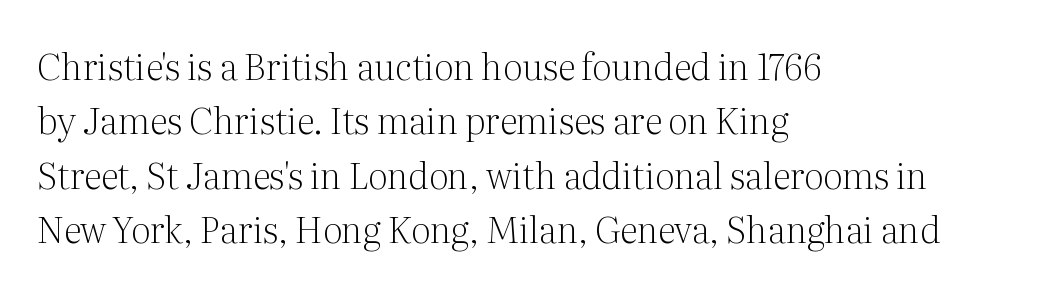
The letters advance in unequal steps, a hallmark of proportional type. This is roman type, the default non-slanted kind. The passage shown is typeset with a serif family. Words float on clear page, feet unadorned.
